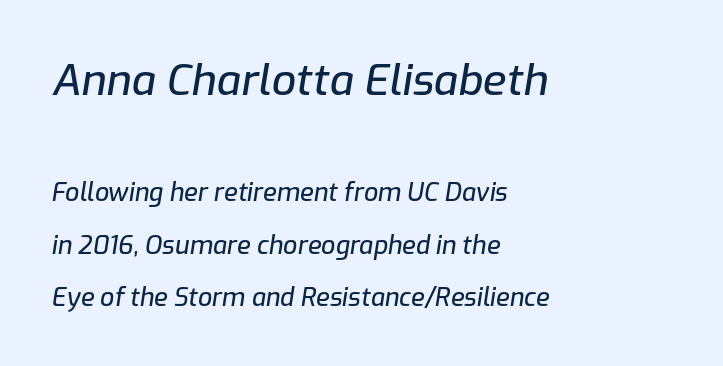
Visually, the top section dominates because its glyphs are scaled up. This sample uses an oblique cut, with every glyph tilted off the vertical. Descenders hang freely into open space. Airy leading. The tracking reads as untouched default to a designer's eye. These lines are rendered in a variable-pitch font.
